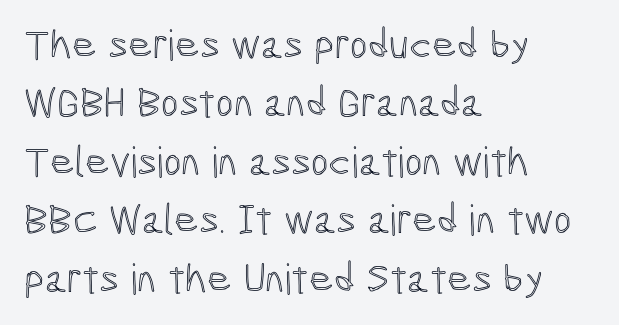
{"italic": "no", "width": "condensed", "x_height": "medium", "monospaced": "no", "underline": "no", "align": "left", "line_spacing": "normal", "line_spacing_ratio": 1.39, "letter_spacing": "normal", "letter_spacing_em": 0.0, "glyph_px": 42}
